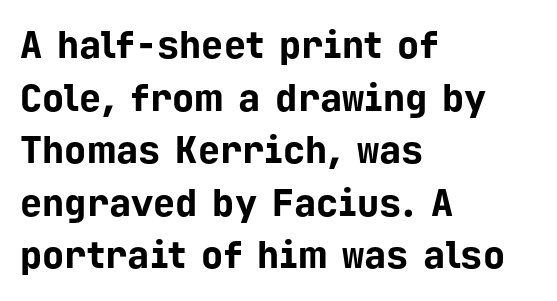
{"serif": "no", "italic": "no", "bold": "yes", "weight": "bold", "width": "normal", "stroke_contrast": "low", "x_height": "medium", "monospaced": "yes", "underline": "no", "align": "left", "line_spacing": "normal", "line_spacing_ratio": 1.42, "letter_spacing": "normal", "letter_spacing_em": 0.0, "glyph_px": 37}
